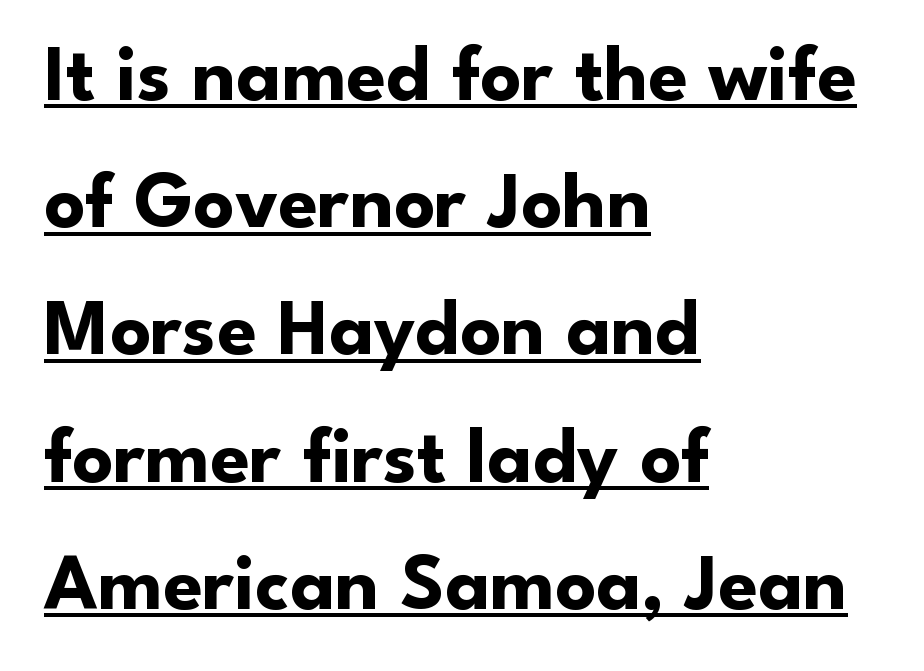
The image shows 80 px bold sans-serif type, upright; set left-aligned, normal line spacing (1.59x), normal letter spacing, underlined; low stroke contrast and a small x-height.
